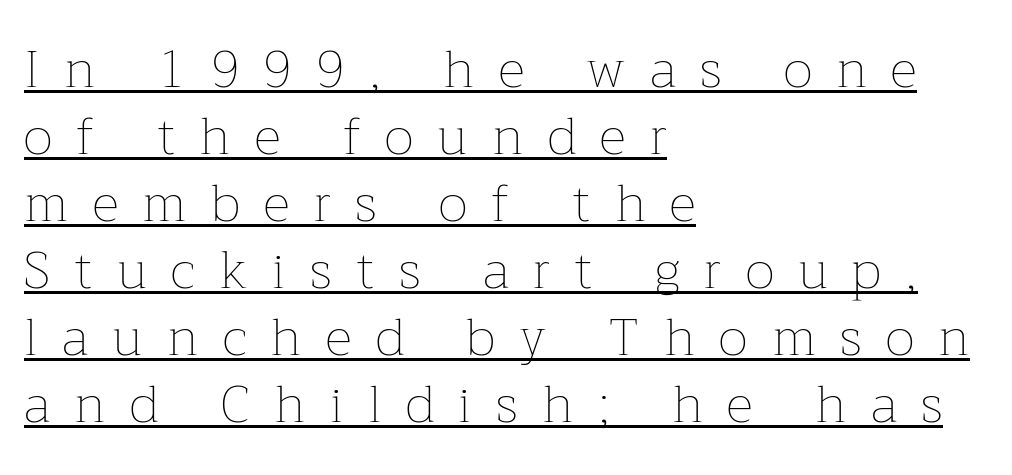
The image shows 52 px thin type, upright; set left-aligned, normal line spacing (1.29x), unusually wide letter spacing (+0.47 em), underlined; low stroke contrast and a medium x-height.
